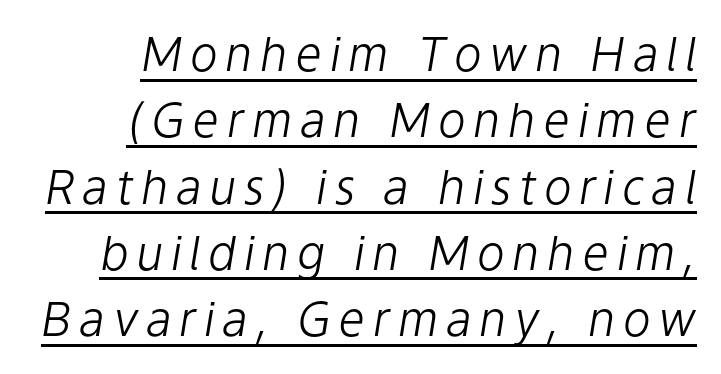
Each letter keeps its own natural width here, so spacing adapts to shape. These lines were composed using italics. The lettering is marked with a stroke running underneath it. Honestly, the row spacing looks completely unremarkable. The weight would be labelled regular, book, light, or lighter still.
